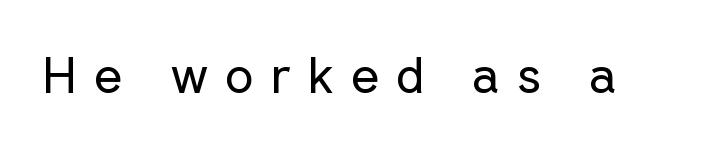
Q: Is the text bold? A: No.
Q: Is the text italic (slanted)? A: No, it is upright.
Q: Is the typeface a serif or a sans-serif typeface? A: Sans-serif.
Q: Is the text underlined? A: No.
Q: Is the spacing between letters normal or unusually wide? A: Unusually wide.
Q: Width (condensed, normal, or wide)? A: Normal.
Q: Stroke contrast? A: Low.
Q: x-height? A: Medium.
Q: Monospaced? A: No.
